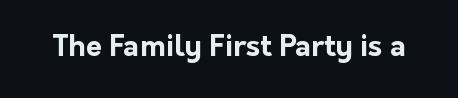
Q: Is the text bold? A: Yes.
Q: Is the text italic (slanted)? A: No, it is upright.
Q: Is the typeface a serif or a sans-serif typeface? A: Sans-serif.
Q: Is the text underlined? A: No.
Q: Is the spacing between letters normal or unusually wide? A: Normal.
Q: Width (condensed, normal, or wide)? A: Normal.
Q: Stroke contrast? A: Low.
Q: x-height? A: Medium.
Q: Monospaced? A: No.
